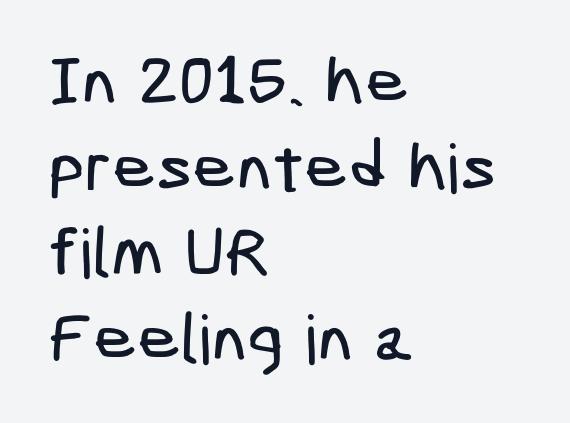
The image shows 68 px condensed sans-serif type; set left-aligned, normal line spacing (1.26x), normal letter spacing, not underlined; low stroke contrast and a medium x-height.
